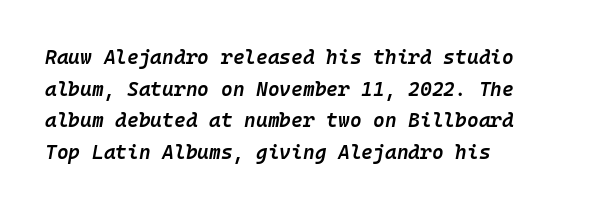
The image shows 20 px text type, italic (leaning right); set left-aligned, normal line spacing (1.58x), normal letter spacing, not underlined.
